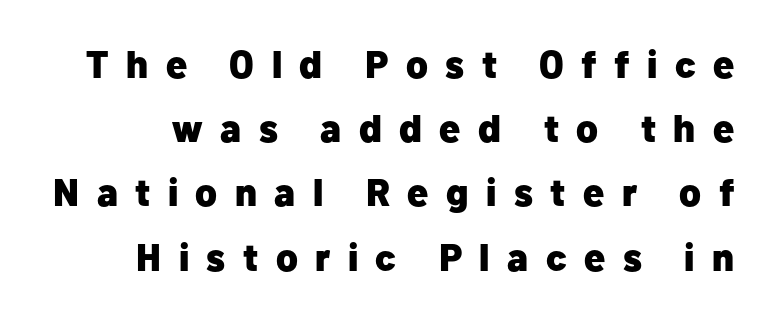
The image shows 38 px heavy sans-serif type, upright; set normal line spacing (1.69x), unusually wide letter spacing (+0.46 em), not underlined; low stroke contrast and a medium x-height.
